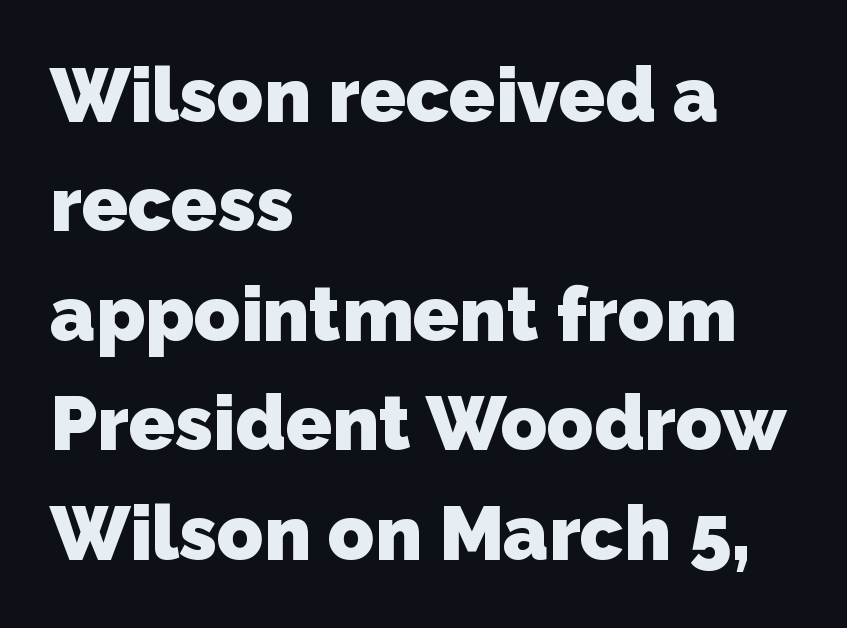
The image shows 76 px heavy sans-serif type; set left-aligned, normal line spacing (1.44x), normal letter spacing, not underlined; low stroke contrast and a medium x-height.
